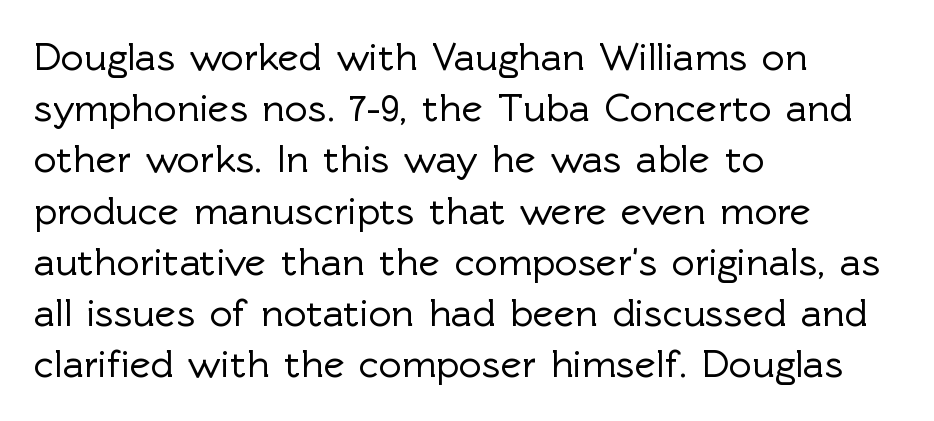
{"serif": "no", "italic": "no", "width": "normal", "x_height": "medium", "monospaced": "no", "underline": "no", "align": "left", "line_spacing": "normal", "line_spacing_ratio": 1.28, "letter_spacing": "normal", "letter_spacing_em": 0.0, "glyph_px": 40}
